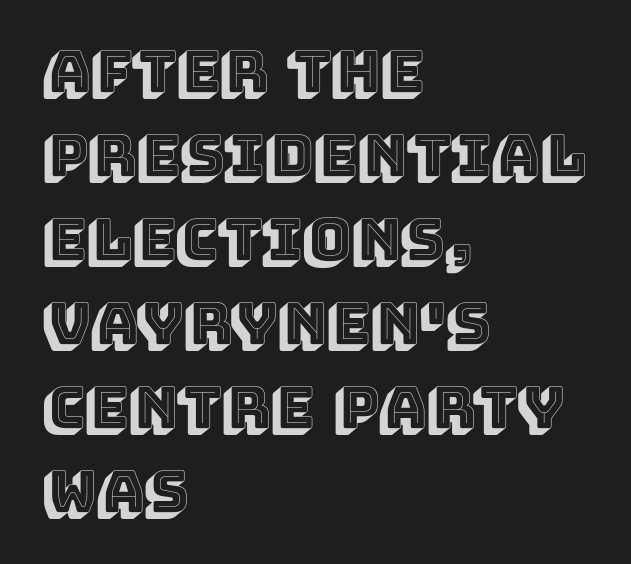
The image shows 58 px text type, upright; set left-aligned, normal line spacing (1.45x), normal letter spacing, not underlined; a large x-height.
